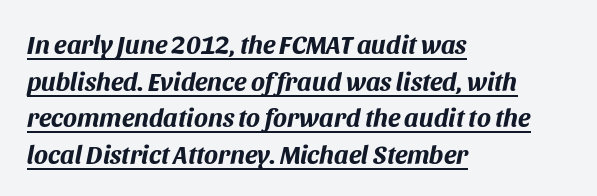
Q: Is the text bold? A: Yes.
Q: Is the text italic (slanted)? A: Yes, it leans right by about 11 degrees.
Q: Is the text underlined? A: Yes.
Q: How is the paragraph aligned? A: Left-aligned.
Q: Is the spacing between letters normal or unusually wide? A: Normal.
Q: Is the spacing between lines tight, normal or loose? A: Normal.
